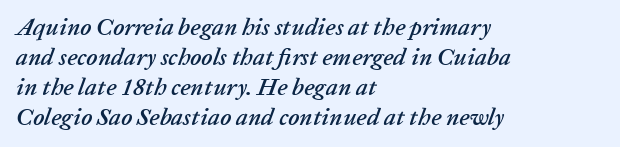
Q: Is the text italic (slanted)? A: Yes, it leans right by about 20 degrees.
Q: Is the text underlined? A: No.
Q: How is the paragraph aligned? A: Left-aligned.
Q: Is the spacing between letters normal or unusually wide? A: Normal.
Q: Is the spacing between lines tight, normal or loose? A: Normal.
